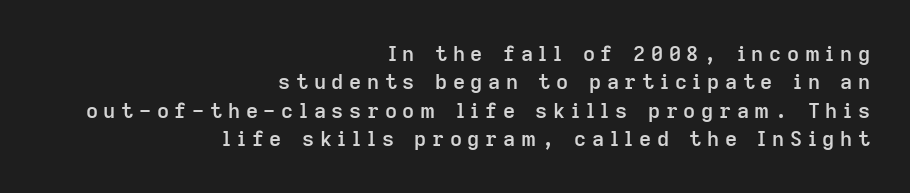
Q: Is the text bold? A: Semi-bold.
Q: Is the text italic (slanted)? A: No, it is upright.
Q: Is the text underlined? A: No.
Q: How is the paragraph aligned? A: Right-aligned.
Q: Is the spacing between letters normal or unusually wide? A: Unusually wide.
Q: Is the spacing between lines tight, normal or loose? A: Normal.
